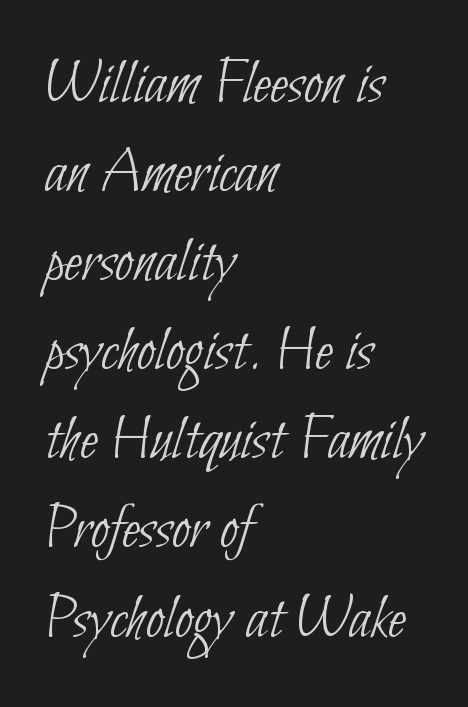
Q: Is the text bold? A: No.
Q: Is the typeface a serif or a sans-serif typeface? A: Sans-serif.
Q: Is the text underlined? A: No.
Q: How is the paragraph aligned? A: Left-aligned.
Q: Is the spacing between letters normal or unusually wide? A: Normal.
Q: Is the spacing between lines tight, normal or loose? A: Normal.
Q: Width (condensed, normal, or wide)? A: Condensed.
Q: Stroke contrast? A: Low.
Q: x-height? A: Small.
Q: Monospaced? A: No.
